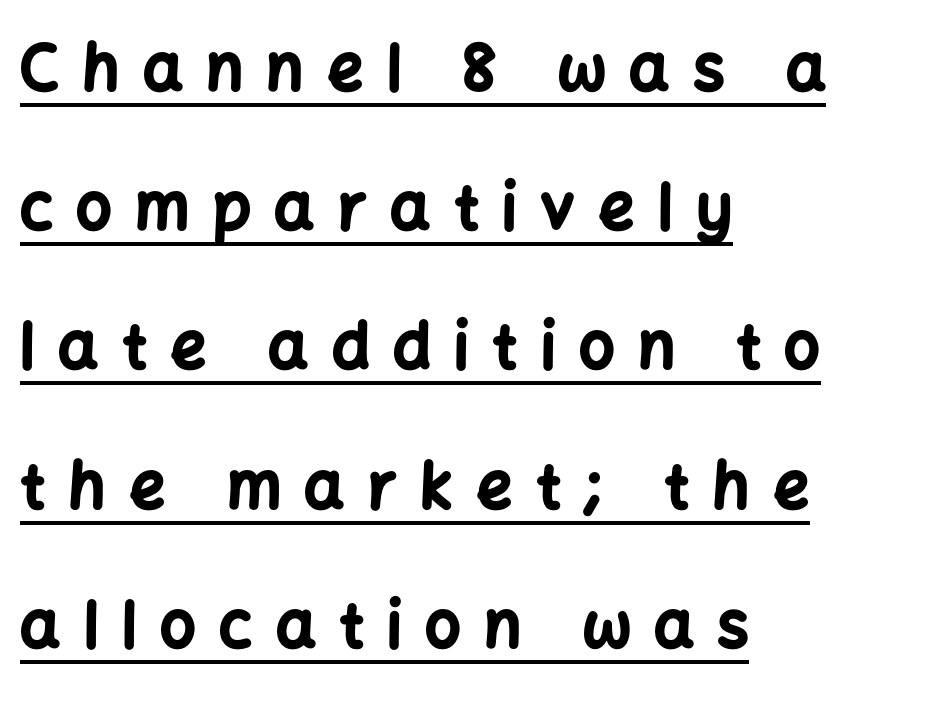
Q: Is the text bold? A: Yes.
Q: Is the text italic (slanted)? A: No, it is upright.
Q: Is the typeface a serif or a sans-serif typeface? A: Sans-serif.
Q: Is the text underlined? A: Yes.
Q: How is the paragraph aligned? A: Left-aligned.
Q: Is the spacing between letters normal or unusually wide? A: Unusually wide.
Q: Is the spacing between lines tight, normal or loose? A: Loose.
Q: Width (condensed, normal, or wide)? A: Normal.
Q: Stroke contrast? A: Low.
Q: x-height? A: Medium.
Q: Monospaced? A: No.
